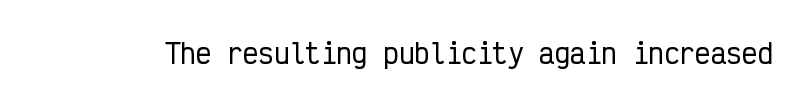
Q: Is the text italic (slanted)? A: No, it is upright.
Q: Is the text underlined? A: No.
Q: Is the spacing between letters normal or unusually wide? A: Normal.
